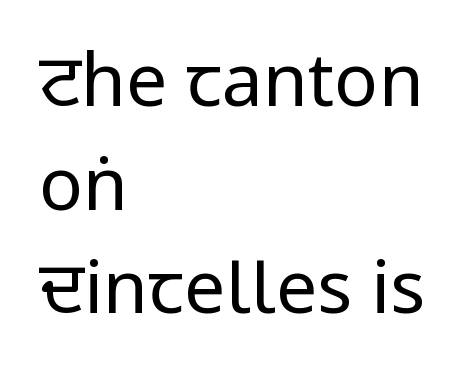
A normal amount of white space separates one row of letters from the next. These lines are set flush left with a ragged right edge. Is this a fixed-width face? No — the glyphs have proportional, varying widths. A sans-serif font was chosen for this passage. The string is rendered with underlining switched off. Does extra space separate the letters? No, they use regular spacing.
